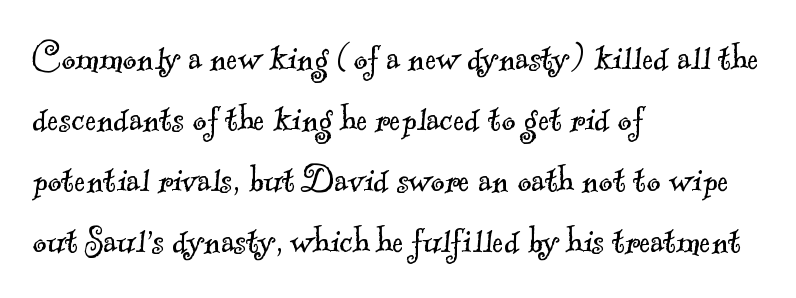
Q: Is the text bold? A: No.
Q: Is the typeface a serif or a sans-serif typeface? A: Serif.
Q: Is the text underlined? A: No.
Q: How is the paragraph aligned? A: Left-aligned.
Q: Is the spacing between letters normal or unusually wide? A: Normal.
Q: Is the spacing between lines tight, normal or loose? A: Normal.
Q: Width (condensed, normal, or wide)? A: Normal.
Q: x-height? A: Small.
Q: Monospaced? A: No.
